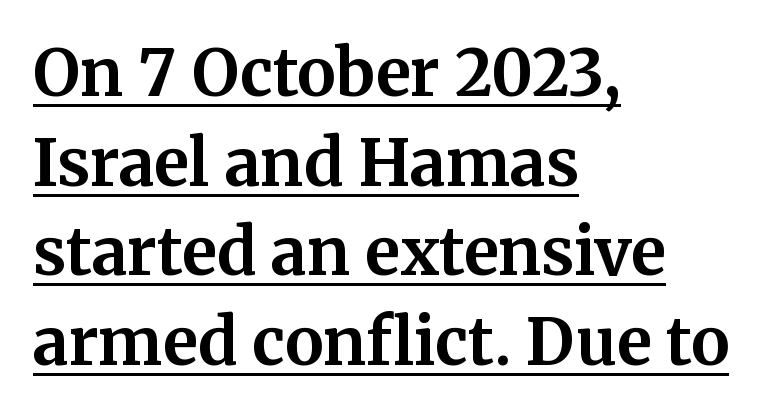
The words here are underlined. Character widths vary here, with narrow letters taking less room than wide ones. These lines stack with their left ends in a neat column. You can tell from the footed stems that serif type was used. Chunky letters — that's bold for sure. Quick note: not italic, upright.
